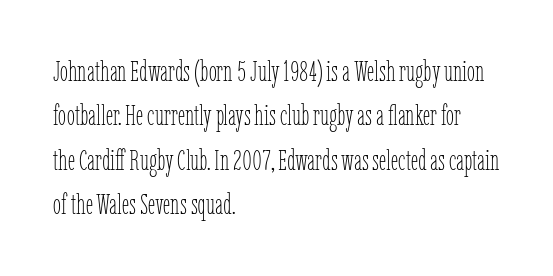
Reading down the block, your eye returns to a fixed left position each line. Leading: standard. Heaviness? Minimal to ordinary, like unemphasized prose. These lines keep a tight, regular rhythm from letter to letter.
